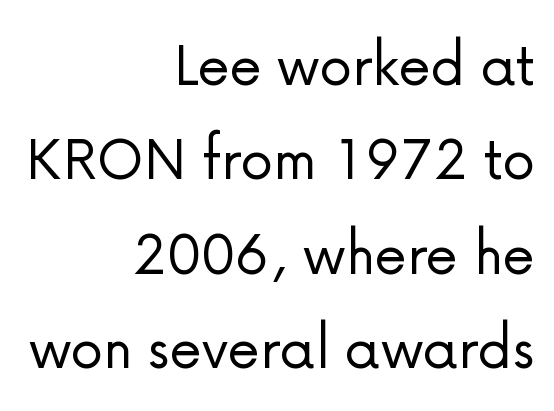
Q: Is the text bold? A: No.
Q: Is the text italic (slanted)? A: No, it is upright.
Q: Is the typeface a serif or a sans-serif typeface? A: Sans-serif.
Q: Is the text underlined? A: No.
Q: How is the paragraph aligned? A: Right-aligned.
Q: Is the spacing between letters normal or unusually wide? A: Normal.
Q: Is the spacing between lines tight, normal or loose? A: Normal.
Q: Width (condensed, normal, or wide)? A: Normal.
Q: Stroke contrast? A: Low.
Q: x-height? A: Medium.
Q: Monospaced? A: No.
